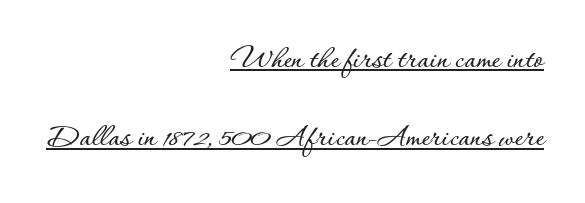
The image shows 32 px text type; set right-aligned, loose line spacing (2.45x), normal letter spacing, underlined; low stroke contrast and a small x-height.
